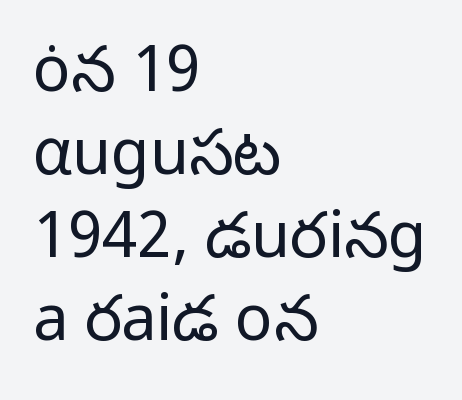
Q: Is the text bold? A: No.
Q: Is the text italic (slanted)? A: No, it is upright.
Q: Is the typeface a serif or a sans-serif typeface? A: Sans-serif.
Q: Is the text underlined? A: No.
Q: How is the paragraph aligned? A: Left-aligned.
Q: Is the spacing between letters normal or unusually wide? A: Normal.
Q: Is the spacing between lines tight, normal or loose? A: Normal.
Q: Width (condensed, normal, or wide)? A: Normal.
Q: Stroke contrast? A: Low.
Q: x-height? A: Medium.
Q: Monospaced? A: No.
